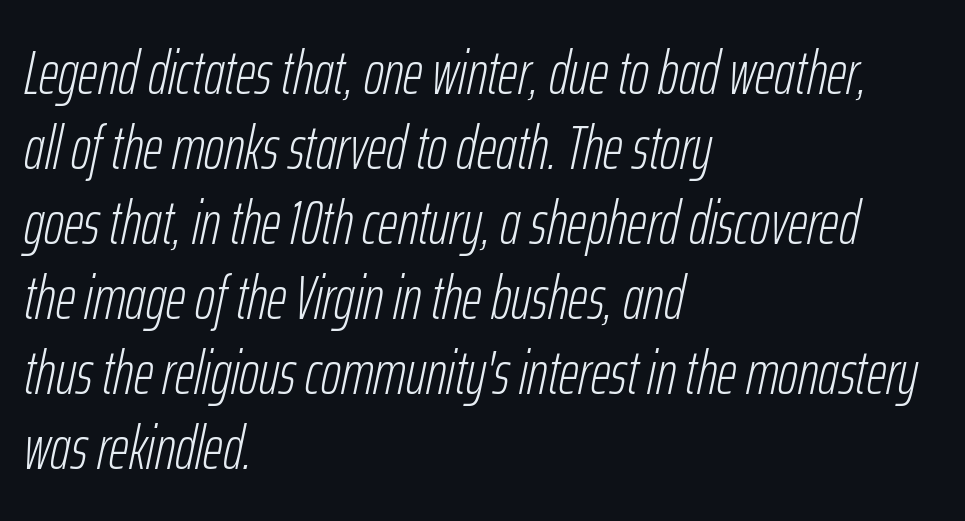
{"italic": "yes", "lean": "right", "slant_degrees": 12, "bold": "no", "weight": "light", "width": "condensed", "stroke_contrast": "low", "x_height": "medium", "monospaced": "no", "underline": "no", "align": "left", "line_spacing_ratio": 1.23, "letter_spacing": "normal", "letter_spacing_em": 0.0, "glyph_px": 61}
